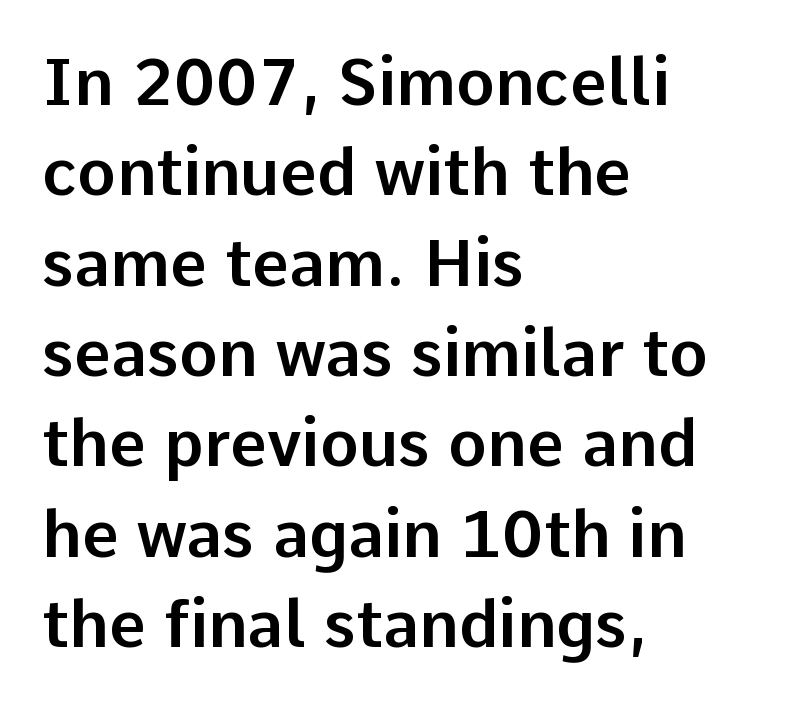
The image shows 65 px sans-serif type, upright; set left-aligned, normal line spacing (1.39x), normal letter spacing, not underlined; low stroke contrast and a medium x-height.
